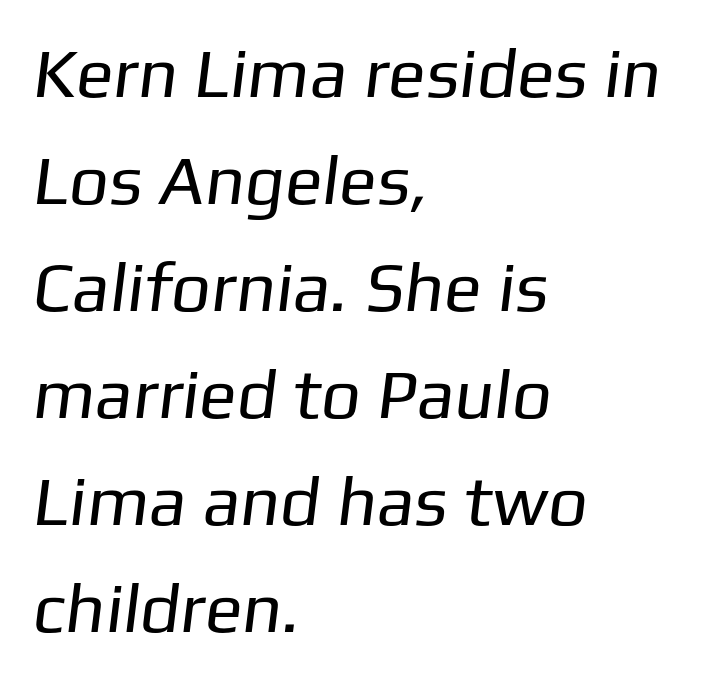
Q: Is the text bold? A: No.
Q: Is the typeface a serif or a sans-serif typeface? A: Sans-serif.
Q: Is the text underlined? A: No.
Q: How is the paragraph aligned? A: Left-aligned.
Q: Is the spacing between letters normal or unusually wide? A: Normal.
Q: Is the spacing between lines tight, normal or loose? A: Normal.
Q: Width (condensed, normal, or wide)? A: Normal.
Q: Stroke contrast? A: Low.
Q: x-height? A: Medium.
Q: Monospaced? A: No.
